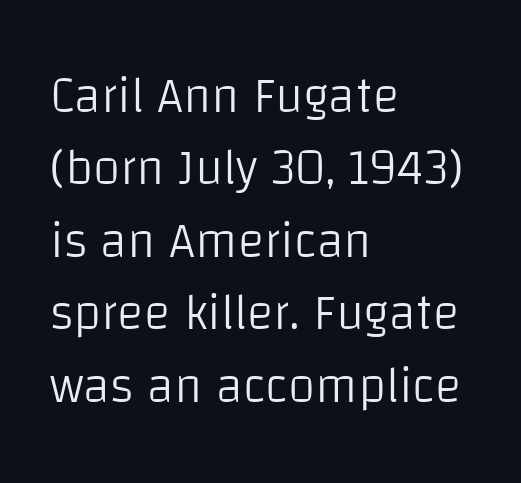
The image shows 50 px light sans-serif type, upright; set left-aligned, normal line spacing (1.45x), normal letter spacing, not underlined; low stroke contrast and a large x-height.
